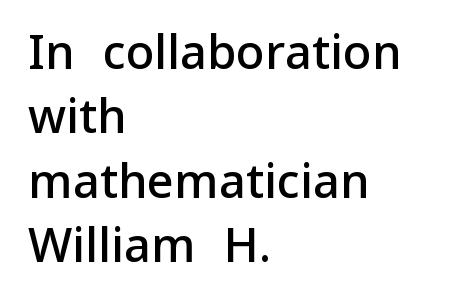
This is the in-between weight designers call semibold or demi. The compositor pushed each line to the left boundary. This rendering employs a face without finishing strokes, i.e., a sans-serif. Honestly, there is no underline to notice here at all. The letterforms sit shoulder to shoulder at normal distance. Do the letters lean? They stand straight.
